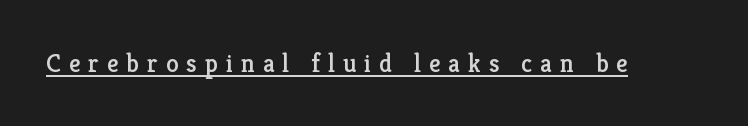
The image shows 26 px text type, upright; set unusually wide letter spacing (+0.3 em), underlined.
